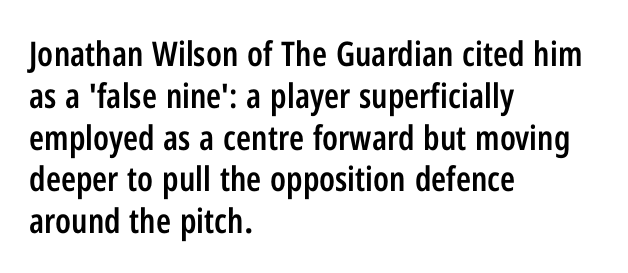
{"serif": "no", "italic": "no", "bold": "semi", "weight": "semibold", "width": "condensed", "stroke_contrast": "low", "x_height": "medium", "monospaced": "no", "underline": "no", "align": "left", "line_spacing_ratio": 1.23, "letter_spacing": "normal", "letter_spacing_em": 0.0, "glyph_px": 34}
